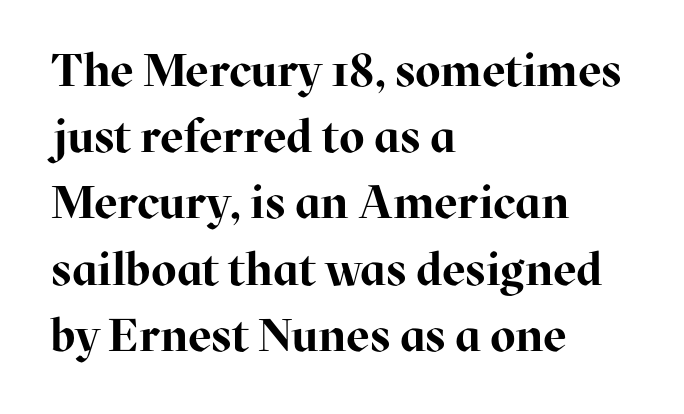
{"serif": "yes", "italic": "no", "bold": "yes", "weight": "bold", "width": "normal", "stroke_contrast": "high", "x_height": "medium", "monospaced": "no", "underline": "no", "align": "left", "line_spacing": "normal", "line_spacing_ratio": 1.44, "letter_spacing": "normal", "letter_spacing_em": 0.0, "glyph_px": 46}
